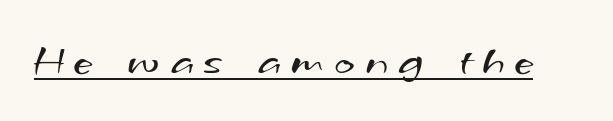
Q: Is the text bold? A: No.
Q: Is the typeface a serif or a sans-serif typeface? A: Sans-serif.
Q: Is the text underlined? A: Yes.
Q: Is the spacing between letters normal or unusually wide? A: Unusually wide.
Q: Width (condensed, normal, or wide)? A: Wide.
Q: Stroke contrast? A: Medium.
Q: x-height? A: Small.
Q: Monospaced? A: No.
